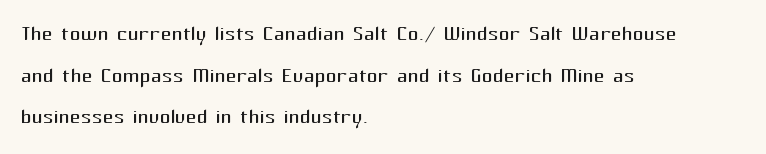
{"italic": "no", "bold": "no", "underline": "no", "align": "left", "line_spacing": "normal", "line_spacing_ratio": 1.54, "letter_spacing": "normal", "letter_spacing_em": 0.0, "glyph_px": 27}
